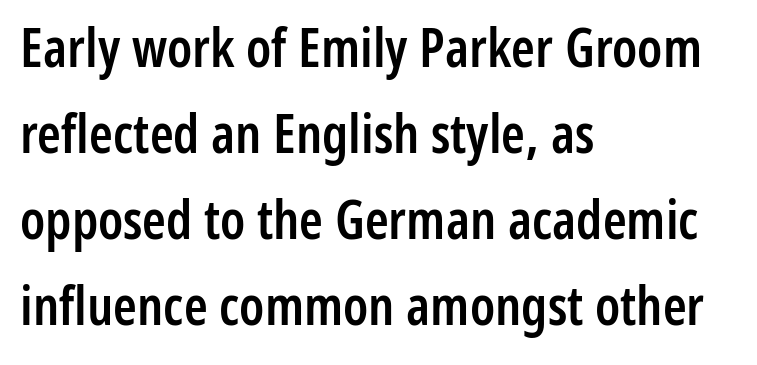
The image shows 54 px semibold, condensed sans-serif type, upright; set left-aligned, normal line spacing (1.59x), normal letter spacing, not underlined; low stroke contrast and a medium x-height.
